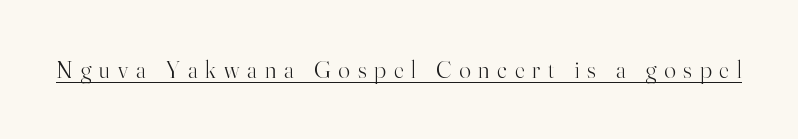
{"italic": "no", "bold": "no", "underline": "yes", "letter_spacing": "wide", "letter_spacing_em": 0.33, "glyph_px": 24}
